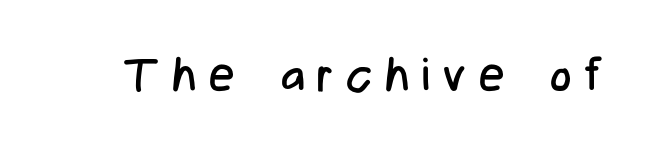
Q: Is the text bold? A: No.
Q: Is the text italic (slanted)? A: No, it is upright.
Q: Is the typeface a serif or a sans-serif typeface? A: Sans-serif.
Q: Is the text underlined? A: No.
Q: Is the spacing between letters normal or unusually wide? A: Unusually wide.
Q: Width (condensed, normal, or wide)? A: Condensed.
Q: Stroke contrast? A: Low.
Q: x-height? A: Medium.
Q: Monospaced? A: No.
